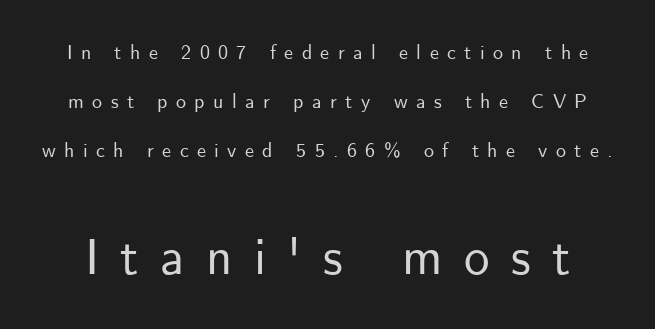
{"serif": "no", "italic": "no", "width": "normal", "stroke_contrast": "low", "x_height": "small", "monospaced": "no", "underline": "no", "line_spacing": "loose", "line_spacing_ratio": 2.44, "letter_spacing": "wide", "letter_spacing_em": 0.42, "larger_block": "second", "size_ratio": 2.55, "glyph_px": 51}
